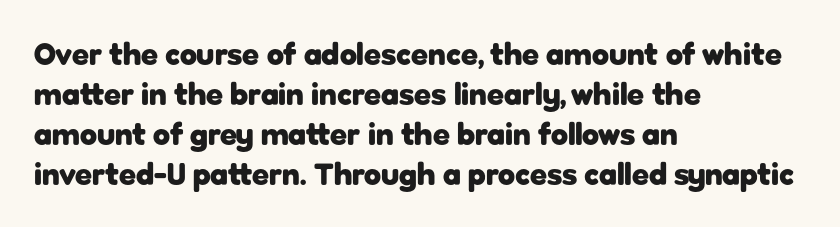
{"serif": "no", "italic": "no", "bold": "yes", "weight": "heavy", "width": "normal", "stroke_contrast": "low", "x_height": "medium", "monospaced": "no", "underline": "no", "align": "left", "line_spacing": "normal", "line_spacing_ratio": 1.29, "letter_spacing": "normal", "letter_spacing_em": 0.0, "glyph_px": 31}
